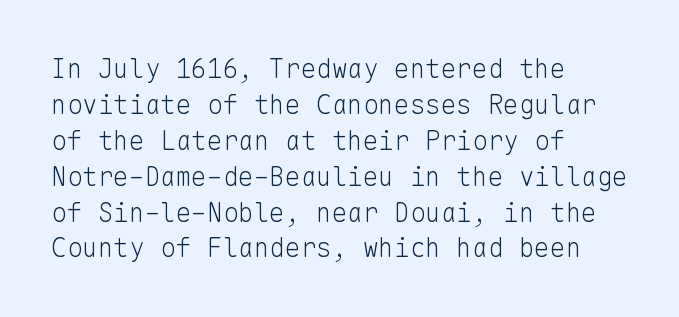
The characters are drawn with everyday or finer stroke widths. Line beginnings align vertically; line endings do not. Rule under the text: the space is simply empty. Words appear dense and cohesive because spacing is normal. Whoever set this chose a conventional vertical rhythm. Rendered with straight, roman letterforms.
